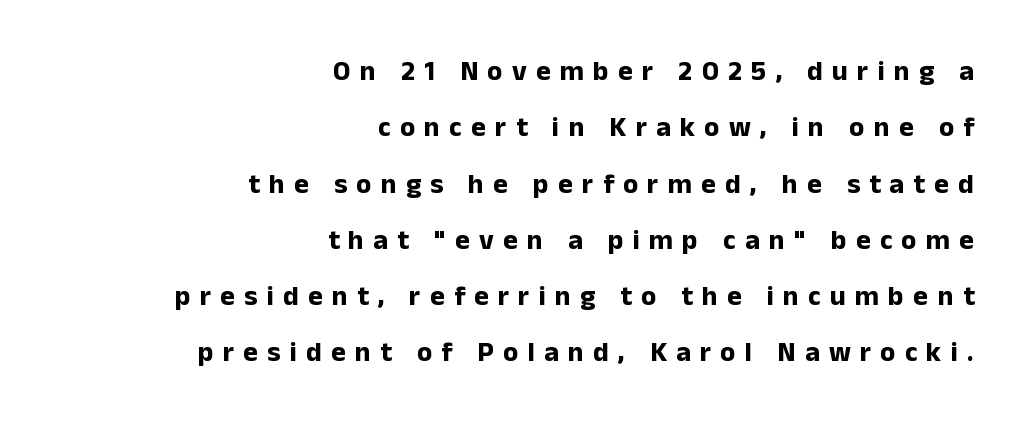
Inter-character spacing is expanded well beyond the font's built-in metrics. The rendering uses a bold face; every stroke is thick and dark. Underline: absent. Each letter keeps its own natural width here, so spacing adapts to shape. The typography opts for an upright posture over an oblique one.
